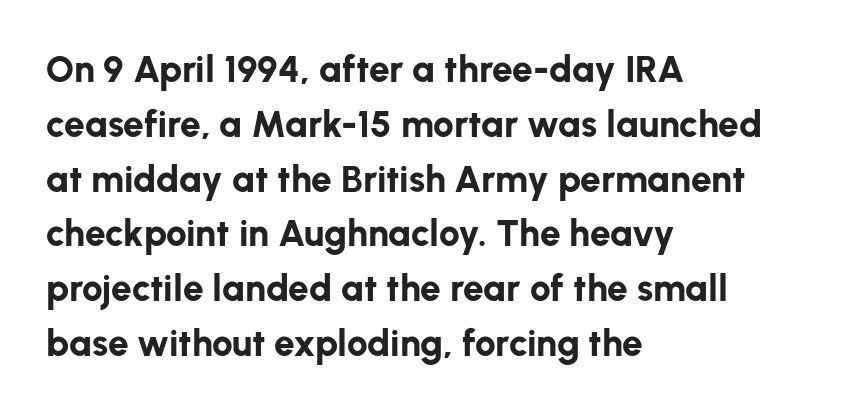
{"serif": "no", "italic": "no", "bold": "yes", "weight": "bold", "width": "normal", "stroke_contrast": "low", "x_height": "medium", "monospaced": "no", "underline": "no", "align": "left", "line_spacing": "normal", "line_spacing_ratio": 1.48, "letter_spacing": "normal", "letter_spacing_em": 0.0, "glyph_px": 37}
